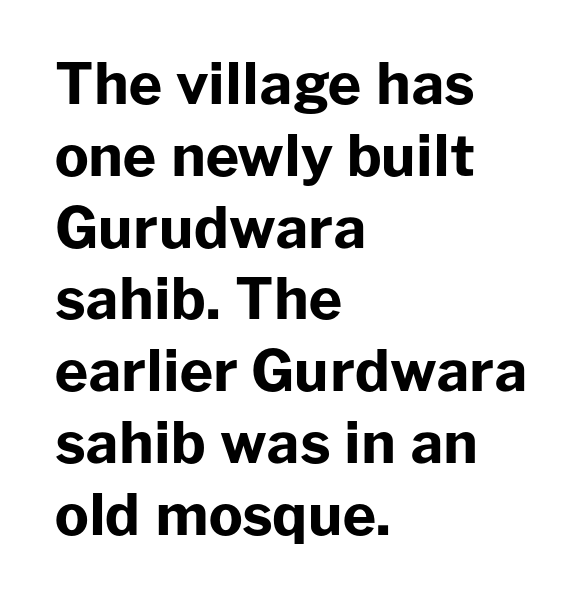
The image shows 57 px bold sans-serif type, upright; set left-aligned, normal line spacing (1.26x), normal letter spacing, not underlined; low stroke contrast and a medium x-height.
